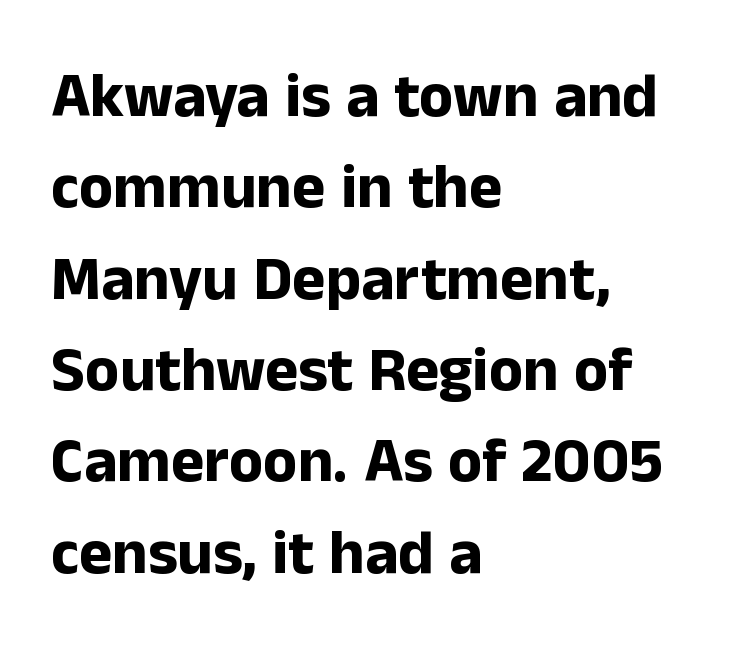
Plenty of ink on the page — the face is bold. The passage shown has conventional tracking throughout. A normal amount of white space separates one row of letters from the next. No italicization has been applied; the sample stays upright.
